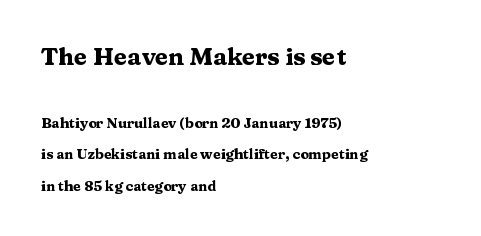
{"italic": "no", "bold": "yes", "underline": "no", "align": "left", "line_spacing": "loose", "line_spacing_ratio": 2.24, "letter_spacing": "normal", "letter_spacing_em": 0.0, "larger_block": "first", "size_ratio": 1.71, "glyph_px": 24}
